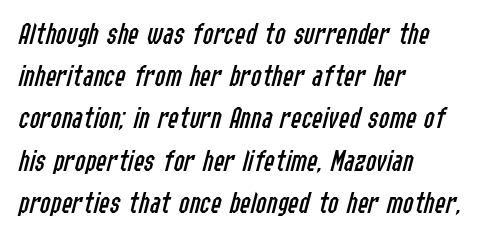
The strokes are not fattened; the text isn't bold. The letters advance in unequal steps, a hallmark of proportional type. Between one letter and the next there's only the usual sliver of space. This sample keeps an unexceptional amount of space between lines. A student would call this left alignment; a typographer would say flush left, rag right.
